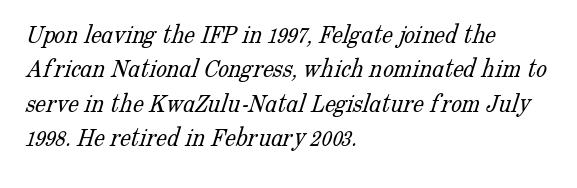
{"bold": "no", "underline": "no", "align": "left", "line_spacing": "normal", "line_spacing_ratio": 1.27, "letter_spacing": "normal", "letter_spacing_em": 0.0, "glyph_px": 27}
